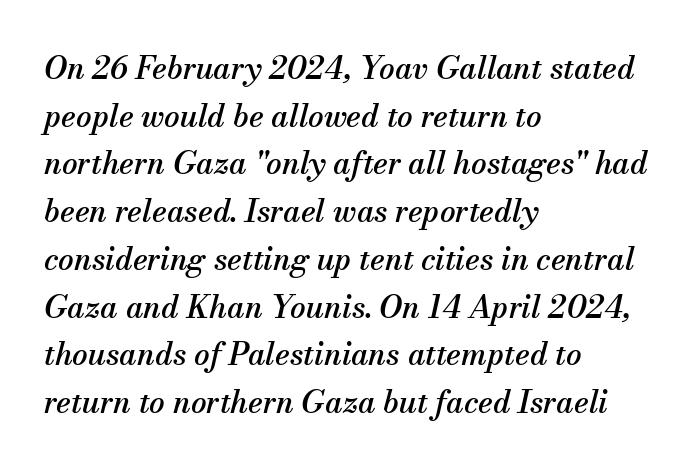
{"serif": "yes", "italic": "yes", "lean": "right", "slant_degrees": 13, "width": "normal", "stroke_contrast": "medium", "x_height": "small", "monospaced": "no", "underline": "no", "align": "left", "line_spacing": "normal", "line_spacing_ratio": 1.54, "letter_spacing": "normal", "letter_spacing_em": 0.0, "glyph_px": 31}
